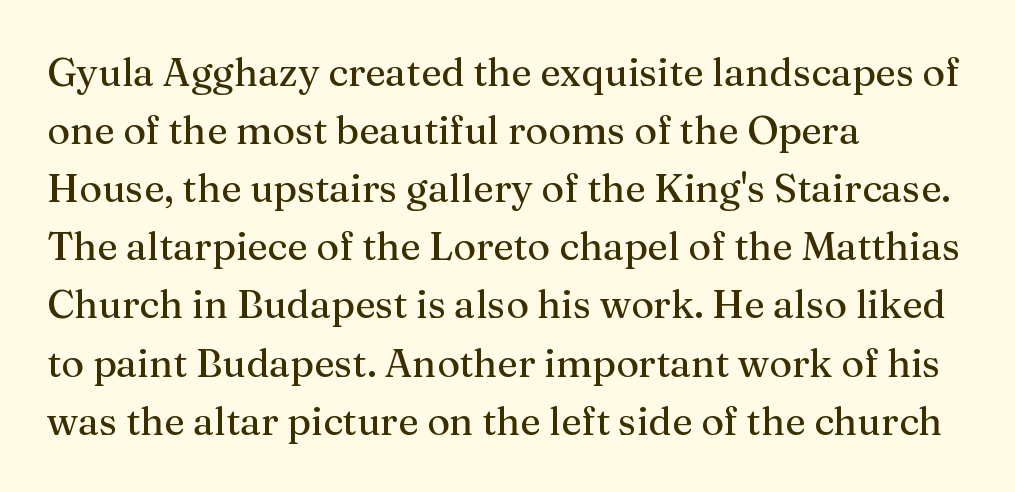
Q: Is the text italic (slanted)? A: No, it is upright.
Q: Is the typeface a serif or a sans-serif typeface? A: Serif.
Q: Is the text underlined? A: No.
Q: How is the paragraph aligned? A: Left-aligned.
Q: Is the spacing between letters normal or unusually wide? A: Normal.
Q: Is the spacing between lines tight, normal or loose? A: Normal.
Q: Width (condensed, normal, or wide)? A: Normal.
Q: Stroke contrast? A: Medium.
Q: x-height? A: Medium.
Q: Monospaced? A: No.
